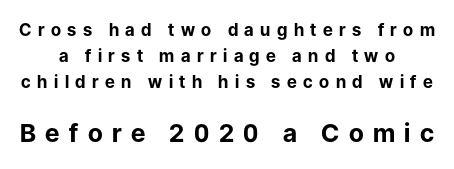
{"italic": "no", "bold": "yes", "underline": "no", "align": "center", "line_spacing": "normal", "line_spacing_ratio": 1.53, "letter_spacing": "wide", "letter_spacing_em": 0.38, "larger_block": "second", "size_ratio": 1.47, "glyph_px": 25}
